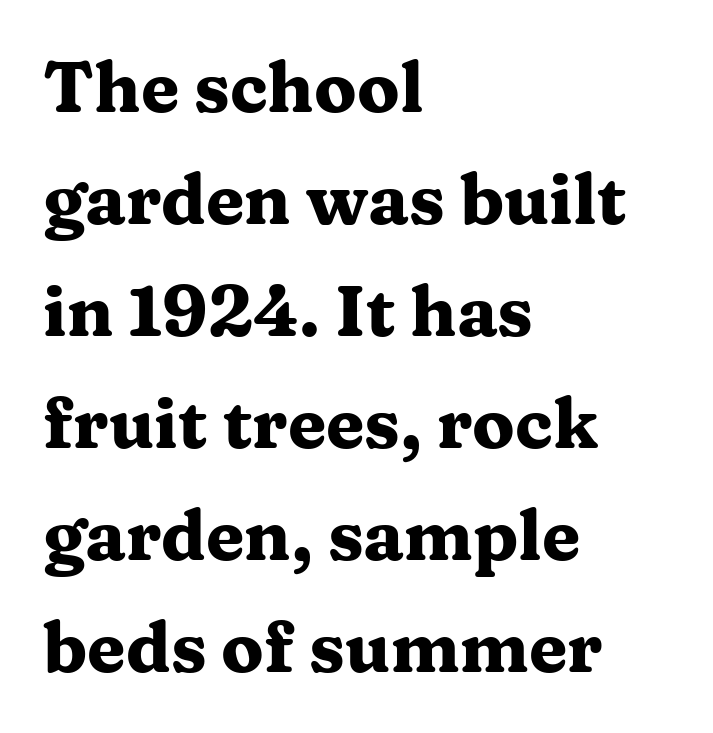
Q: Is the text bold? A: Yes.
Q: Is the text italic (slanted)? A: No, it is upright.
Q: Is the typeface a serif or a sans-serif typeface? A: Serif.
Q: Is the text underlined? A: No.
Q: How is the paragraph aligned? A: Left-aligned.
Q: Is the spacing between letters normal or unusually wide? A: Normal.
Q: Is the spacing between lines tight, normal or loose? A: Normal.
Q: Width (condensed, normal, or wide)? A: Wide.
Q: Stroke contrast? A: Medium.
Q: x-height? A: Medium.
Q: Monospaced? A: No.
